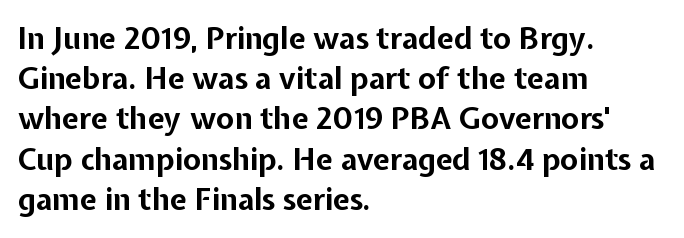
The typesetter chose a ragged-right arrangement here. You'd pick this weight for a headline — it's a proper bold. Decoration check: the copy has no underline. In terms of leading, this rendering sits right in the middle. The letters sit at their default tracking, neither squeezed nor spread. Proportional: the letters do not fall into vertical columns.
